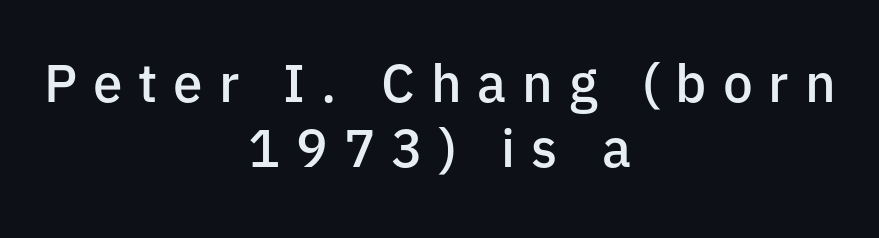
These lines are centered, leaving both edges ragged. The letterforms stand isolated, each surrounded by extra space. No word sits above an underline. A typesetter would call this proportional, since set widths differ per character. This is the in-between weight designers call semibold or demi. This rendering employs a face without finishing strokes, i.e., a sans-serif.
